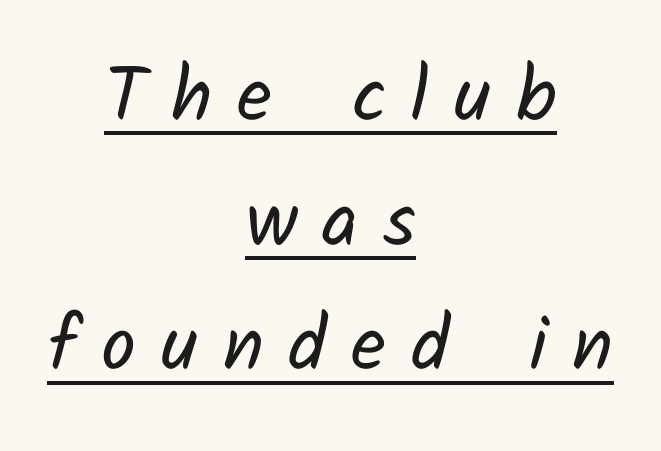
Q: Is the text bold? A: No.
Q: Is the typeface a serif or a sans-serif typeface? A: Sans-serif.
Q: Is the text underlined? A: Yes.
Q: How is the paragraph aligned? A: Centered.
Q: Is the spacing between letters normal or unusually wide? A: Unusually wide.
Q: Is the spacing between lines tight, normal or loose? A: Normal.
Q: Width (condensed, normal, or wide)? A: Normal.
Q: Stroke contrast? A: Low.
Q: x-height? A: Medium.
Q: Monospaced? A: No.
